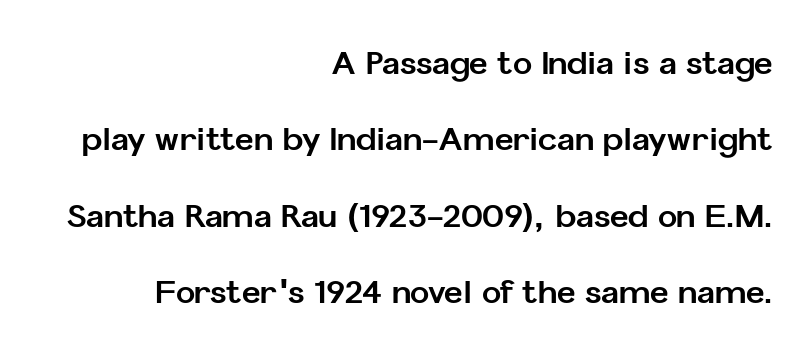
Q: Is the text bold? A: Yes.
Q: Is the text italic (slanted)? A: No, it is upright.
Q: Is the typeface a serif or a sans-serif typeface? A: Sans-serif.
Q: Is the text underlined? A: No.
Q: How is the paragraph aligned? A: Right-aligned.
Q: Is the spacing between letters normal or unusually wide? A: Normal.
Q: Is the spacing between lines tight, normal or loose? A: Loose.
Q: Width (condensed, normal, or wide)? A: Normal.
Q: Stroke contrast? A: Low.
Q: x-height? A: Medium.
Q: Monospaced? A: No.
